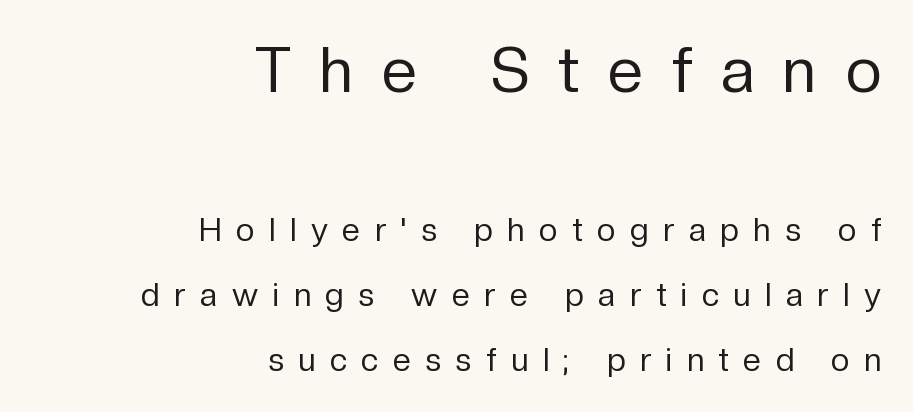
The lines in this sample share a right terminus and differ only in where they begin. Nope, no serifs anywhere on these letters. Looks like regular typesetting: each glyph gets only the width it needs. What stands out about the letter spacing? Its width — letters are far apart.
